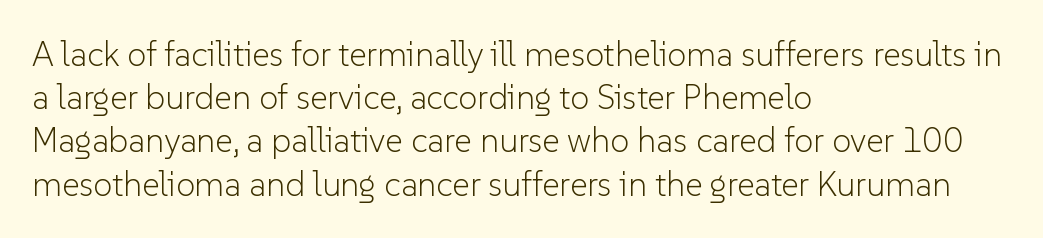
{"serif": "no", "italic": "no", "bold": "no", "weight": "light", "width": "normal", "stroke_contrast": "low", "x_height": "medium", "monospaced": "no", "underline": "no", "align": "left", "line_spacing": "normal", "line_spacing_ratio": 1.27, "letter_spacing": "normal", "letter_spacing_em": 0.0, "glyph_px": 34}
